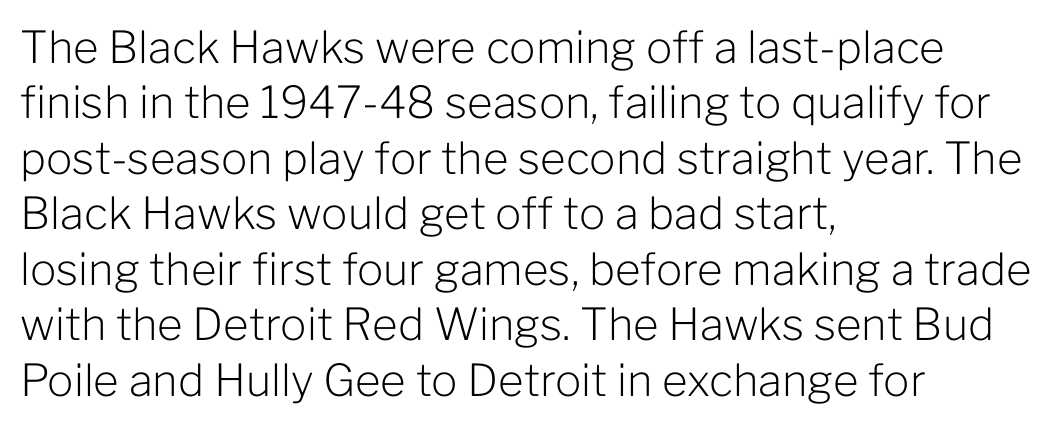
Q: Is the text bold? A: No.
Q: Is the text italic (slanted)? A: No, it is upright.
Q: Is the typeface a serif or a sans-serif typeface? A: Sans-serif.
Q: Is the text underlined? A: No.
Q: How is the paragraph aligned? A: Left-aligned.
Q: Is the spacing between letters normal or unusually wide? A: Normal.
Q: Is the spacing between lines tight, normal or loose? A: Normal.
Q: Width (condensed, normal, or wide)? A: Normal.
Q: Stroke contrast? A: Low.
Q: x-height? A: Medium.
Q: Monospaced? A: No.
